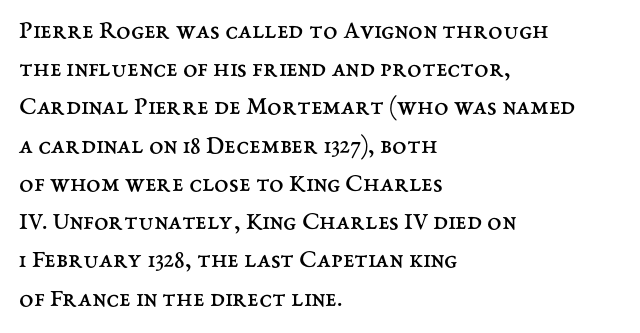
Q: Is the text bold? A: No.
Q: Is the text italic (slanted)? A: No, it is upright.
Q: Is the text underlined? A: No.
Q: How is the paragraph aligned? A: Left-aligned.
Q: Is the spacing between letters normal or unusually wide? A: Normal.
Q: Is the spacing between lines tight, normal or loose? A: Normal.
